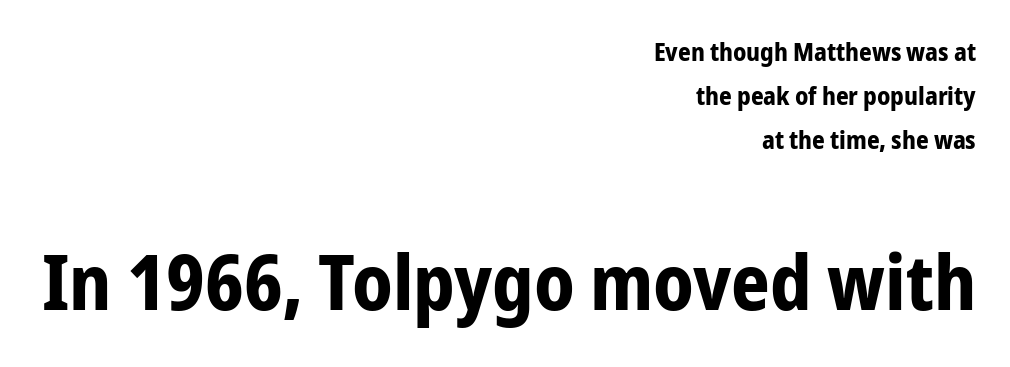
Every stem runs plumb, perpendicular to the baseline. The face used here has the dense, thick strokes of a bold. Font category for this specimen: sans-serif. Teacher's note: observe the even right margin — that is flush-right alignment.
